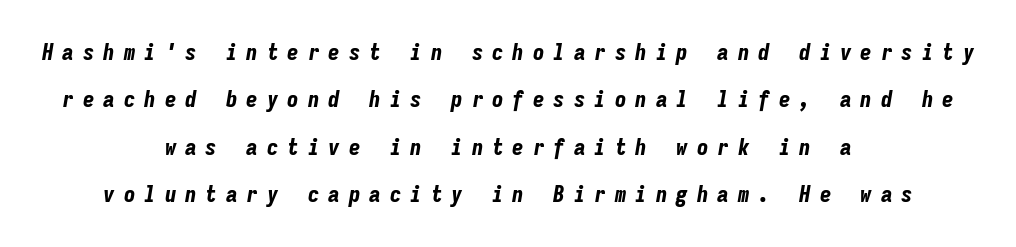
The baseline area is clear. The rendering positions every line midway between the sides. Slanted lettering throughout. The rendering uses a large line-height, opening up the rows. You could only call the tracking loose — the letters float apart.
